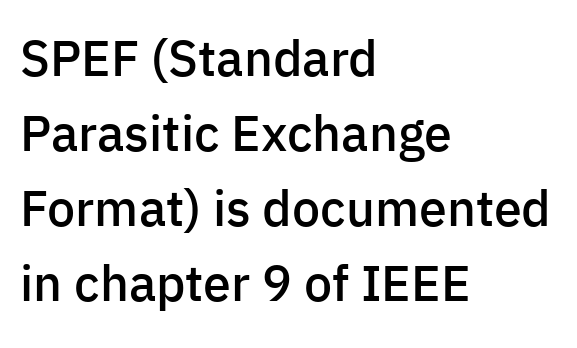
{"serif": "no", "italic": "no", "bold": "semi", "weight": "semibold", "width": "normal", "stroke_contrast": "low", "x_height": "medium", "monospaced": "no", "underline": "no", "align": "left", "line_spacing": "normal", "line_spacing_ratio": 1.5, "letter_spacing": "normal", "letter_spacing_em": 0.0, "glyph_px": 50}
